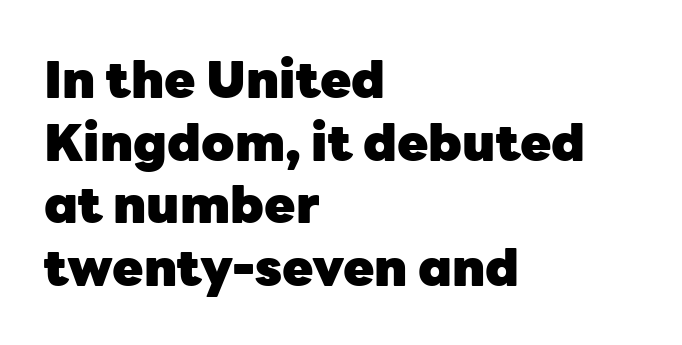
{"serif": "no", "italic": "no", "bold": "yes", "weight": "heavy", "width": "normal", "stroke_contrast": "low", "x_height": "medium", "monospaced": "no", "underline": "no", "align": "left", "line_spacing_ratio": 1.23, "letter_spacing": "normal", "letter_spacing_em": 0.0, "glyph_px": 51}
